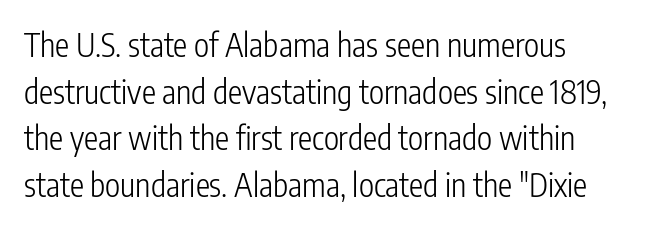
Stroke mass is kept to a normal reading level or below. The ragged edge is on the right, which tells us the setting is flush left. Serifs: no, the terminals of the letterforms are clean. The passage shown is typed in a proportional face where columns would drift. Reading down the column, the eye jumps a familiar distance to each next line.
